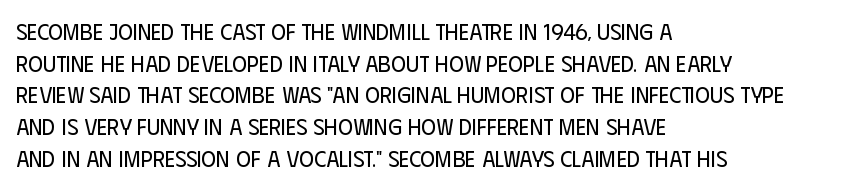
Q: Is the text bold? A: No.
Q: Is the text italic (slanted)? A: No, it is upright.
Q: Is the text underlined? A: No.
Q: How is the paragraph aligned? A: Left-aligned.
Q: Is the spacing between letters normal or unusually wide? A: Normal.
Q: Is the spacing between lines tight, normal or loose? A: Normal.
